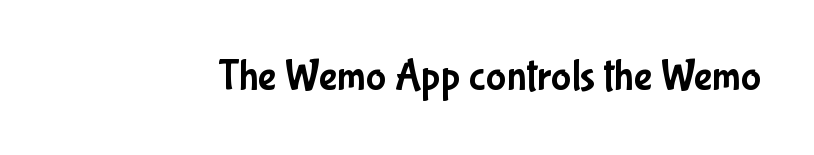
Q: Is the text italic (slanted)? A: No, it is upright.
Q: Is the typeface a serif or a sans-serif typeface? A: Sans-serif.
Q: Is the text underlined? A: No.
Q: Is the spacing between letters normal or unusually wide? A: Normal.
Q: Width (condensed, normal, or wide)? A: Condensed.
Q: Stroke contrast? A: Low.
Q: x-height? A: Medium.
Q: Monospaced? A: No.
